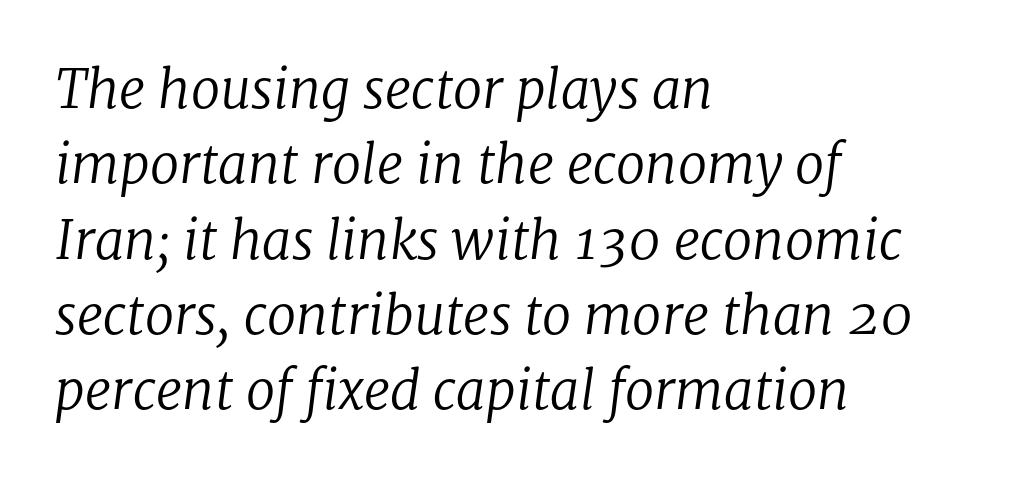
{"serif": "yes", "italic": "yes", "lean": "right", "slant_degrees": 8, "bold": "no", "weight": "regular", "width": "normal", "stroke_contrast": "low", "x_height": "medium", "monospaced": "no", "underline": "no", "align": "left", "line_spacing": "normal", "line_spacing_ratio": 1.42, "letter_spacing": "normal", "letter_spacing_em": 0.0, "glyph_px": 53}
